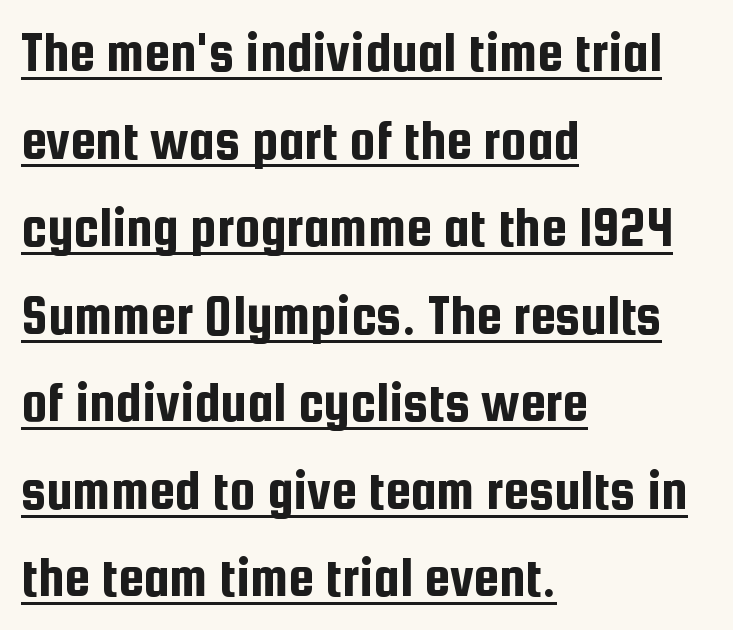
{"serif": "no", "italic": "no", "width": "condensed", "stroke_contrast": "low", "x_height": "medium", "monospaced": "no", "underline": "yes", "align": "left", "line_spacing": "normal", "line_spacing_ratio": 1.51, "letter_spacing": "normal", "letter_spacing_em": 0.0, "glyph_px": 58}
